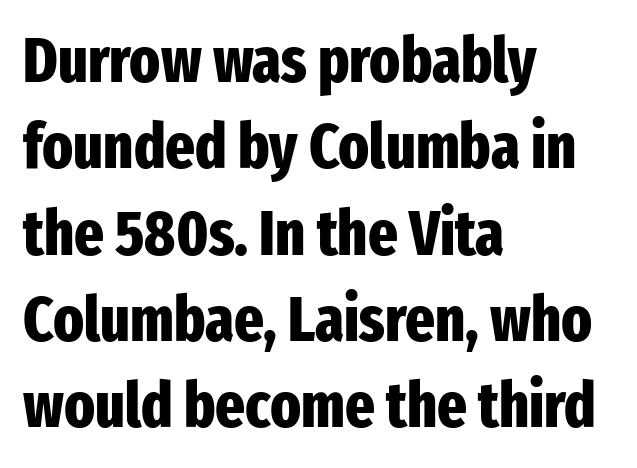
Q: Is the text bold? A: Yes.
Q: Is the text italic (slanted)? A: No, it is upright.
Q: Is the typeface a serif or a sans-serif typeface? A: Sans-serif.
Q: Is the text underlined? A: No.
Q: How is the paragraph aligned? A: Left-aligned.
Q: Is the spacing between letters normal or unusually wide? A: Normal.
Q: Is the spacing between lines tight, normal or loose? A: Normal.
Q: Width (condensed, normal, or wide)? A: Condensed.
Q: Stroke contrast? A: Low.
Q: x-height? A: Medium.
Q: Monospaced? A: No.
